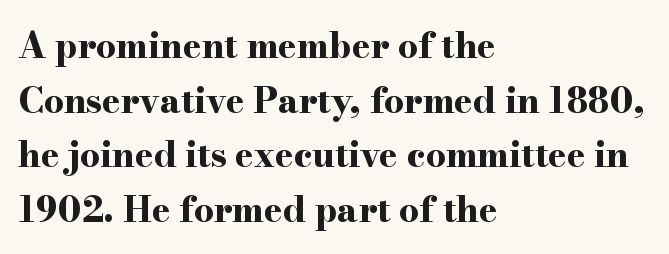
Q: Is the text bold? A: Yes.
Q: Is the text italic (slanted)? A: No, it is upright.
Q: Is the typeface a serif or a sans-serif typeface? A: Serif.
Q: Is the text underlined? A: No.
Q: How is the paragraph aligned? A: Left-aligned.
Q: Is the spacing between letters normal or unusually wide? A: Normal.
Q: Is the spacing between lines tight, normal or loose? A: Normal.
Q: Width (condensed, normal, or wide)? A: Wide.
Q: Stroke contrast? A: High.
Q: x-height? A: Small.
Q: Monospaced? A: No.
